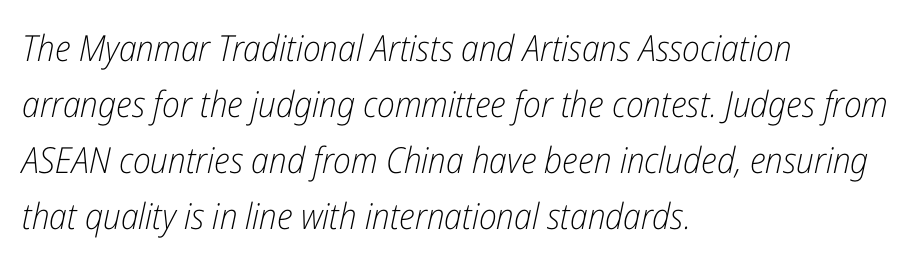
The image shows 36 px light, condensed type, italic (leaning right); set left-aligned, normal line spacing (1.56x), normal letter spacing, not underlined; low stroke contrast and a medium x-height.
